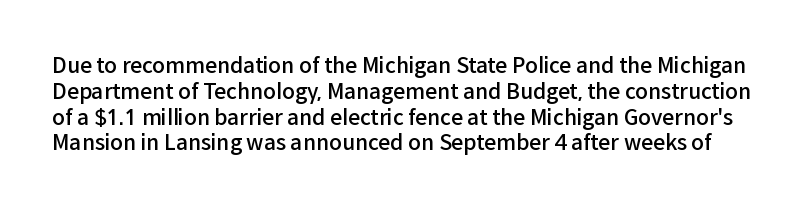
Q: Is the text bold? A: Semi-bold.
Q: Is the text italic (slanted)? A: No, it is upright.
Q: Is the text underlined? A: No.
Q: Is the spacing between letters normal or unusually wide? A: Normal.
